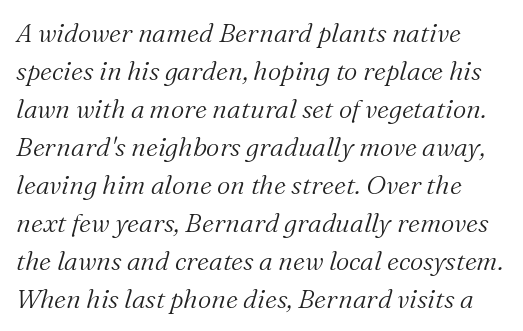
The image shows 26 px text type, italic (leaning right); set normal line spacing (1.46x), normal letter spacing, not underlined.
